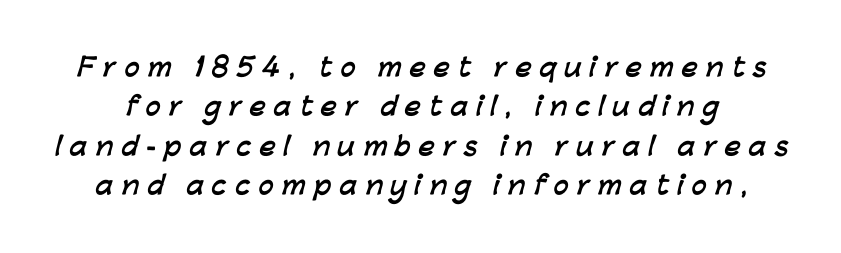
Bold? Absolutely — the strokes are thick and heavy. You could only call the tracking loose — the letters float apart. The vertical gap from one line to the next is medium. Decoration check: the copy has no underline.
